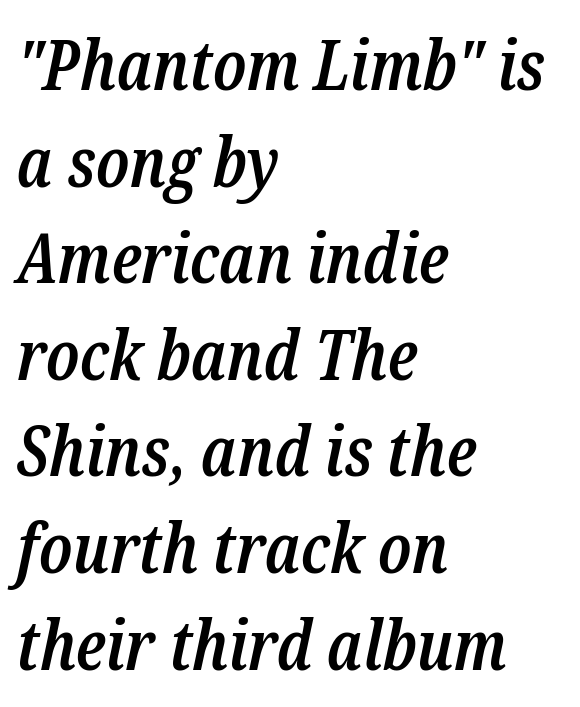
Q: Is the text bold? A: Semi-bold.
Q: Is the text italic (slanted)? A: Yes, it leans right by about 12 degrees.
Q: Is the typeface a serif or a sans-serif typeface? A: Serif.
Q: Is the text underlined? A: No.
Q: How is the paragraph aligned? A: Left-aligned.
Q: Is the spacing between letters normal or unusually wide? A: Normal.
Q: Is the spacing between lines tight, normal or loose? A: Normal.
Q: Width (condensed, normal, or wide)? A: Condensed.
Q: Stroke contrast? A: Low.
Q: x-height? A: Medium.
Q: Monospaced? A: No.
